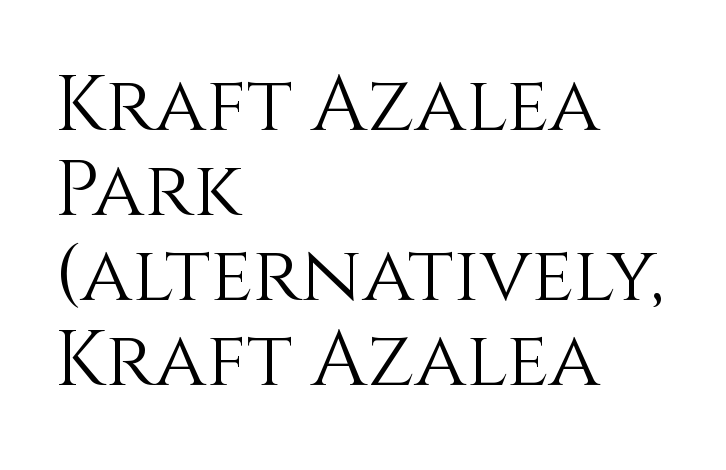
Regarding leading, the lines here are crowded together. Underlining? Definitely not there. Stems and bowls with no extra thickness — not bold. Each line starts at the same left margin while the right side varies. A typesetter would call this proportional, since set widths differ per character. No italicization has been applied; the sample stays upright.
